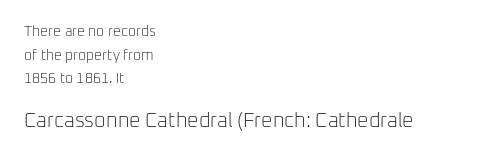
Q: Is the text bold? A: No.
Q: Is the text italic (slanted)? A: No, it is upright.
Q: Is the text underlined? A: No.
Q: How is the paragraph aligned? A: Left-aligned.
Q: Is the spacing between letters normal or unusually wide? A: Normal.
Q: Is the spacing between lines tight, normal or loose? A: Normal.
Q: Which block of text is set in a larger size, the first (top) or the second (bottom)? A: The second (bottom) one.
